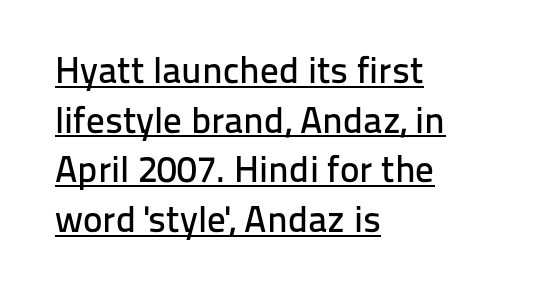
Q: Is the text italic (slanted)? A: No, it is upright.
Q: Is the typeface a serif or a sans-serif typeface? A: Sans-serif.
Q: Is the text underlined? A: Yes.
Q: How is the paragraph aligned? A: Left-aligned.
Q: Is the spacing between letters normal or unusually wide? A: Normal.
Q: Is the spacing between lines tight, normal or loose? A: Normal.
Q: Width (condensed, normal, or wide)? A: Normal.
Q: Stroke contrast? A: Low.
Q: x-height? A: Medium.
Q: Monospaced? A: No.
